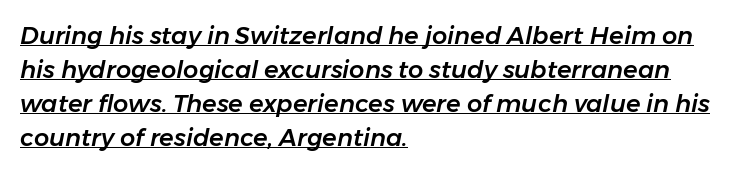
{"italic": "yes", "lean": "right", "slant_degrees": 11, "underline": "yes", "align": "left", "line_spacing": "normal", "line_spacing_ratio": 1.41, "letter_spacing": "normal", "letter_spacing_em": 0.0, "glyph_px": 24}
